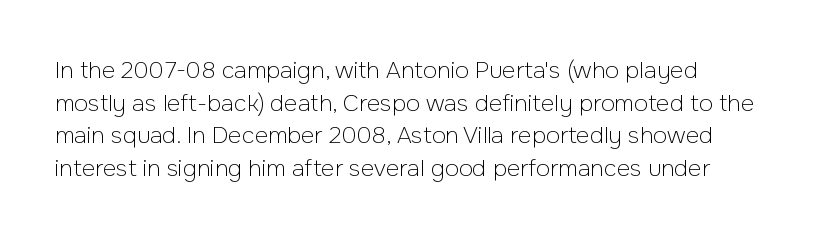
This reads as an unemphasized weight, regular at the heaviest. Honestly, there is no underline to notice here at all. The type is set solid horizontally, with unmodified tracking. If you measured baseline to baseline, you'd find a middling distance.
